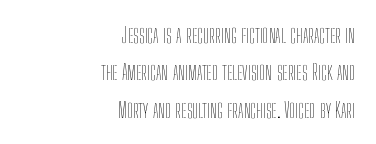
Q: Is the text bold? A: No.
Q: Is the text italic (slanted)? A: No, it is upright.
Q: Is the text underlined? A: No.
Q: How is the paragraph aligned? A: Right-aligned.
Q: Is the spacing between letters normal or unusually wide? A: Normal.
Q: Is the spacing between lines tight, normal or loose? A: Normal.
